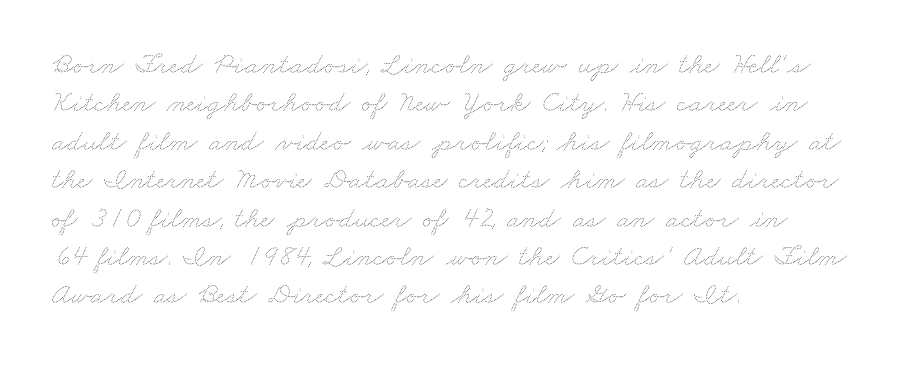
The image shows 30 px thin, wide type; set left-aligned, normal line spacing (1.28x), normal letter spacing, not underlined; medium stroke contrast and a small x-height.
